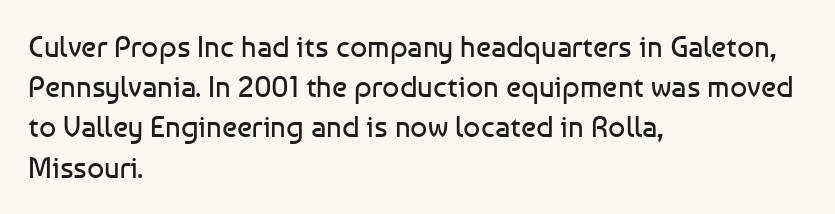
{"serif": "no", "italic": "no", "bold": "no", "weight": "regular", "width": "normal", "stroke_contrast": "low", "x_height": "medium", "monospaced": "no", "underline": "no", "align": "left", "line_spacing": "normal", "line_spacing_ratio": 1.34, "letter_spacing": "normal", "letter_spacing_em": 0.0, "glyph_px": 30}
